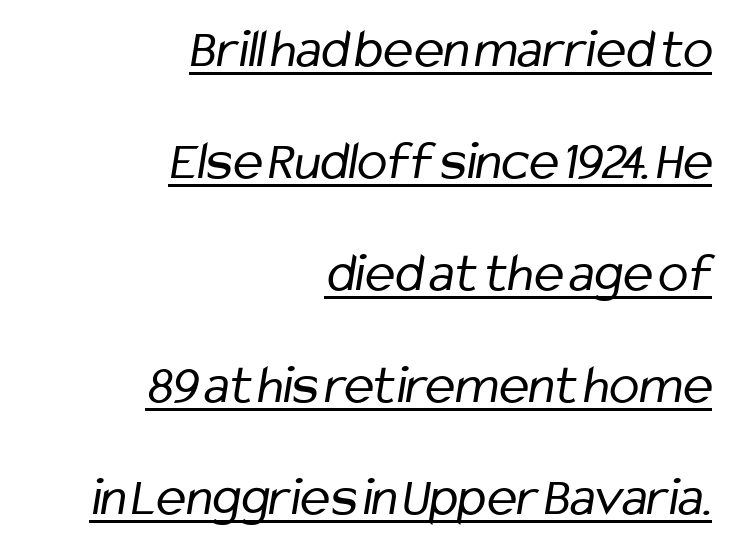
{"serif": "no", "bold": "no", "weight": "regular", "width": "condensed", "stroke_contrast": "low", "x_height": "medium", "monospaced": "no", "underline": "yes", "align": "right", "line_spacing": "loose", "line_spacing_ratio": 2.0, "letter_spacing": "normal", "letter_spacing_em": 0.0, "glyph_px": 56}
